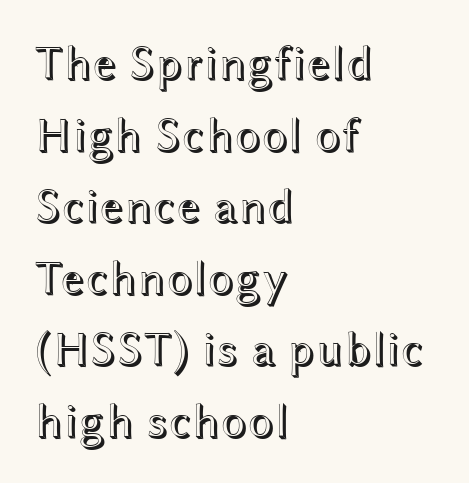
{"italic": "no", "width": "wide", "x_height": "medium", "monospaced": "no", "underline": "no", "align": "left", "line_spacing": "normal", "line_spacing_ratio": 1.49, "letter_spacing": "normal", "letter_spacing_em": 0.0, "glyph_px": 48}
